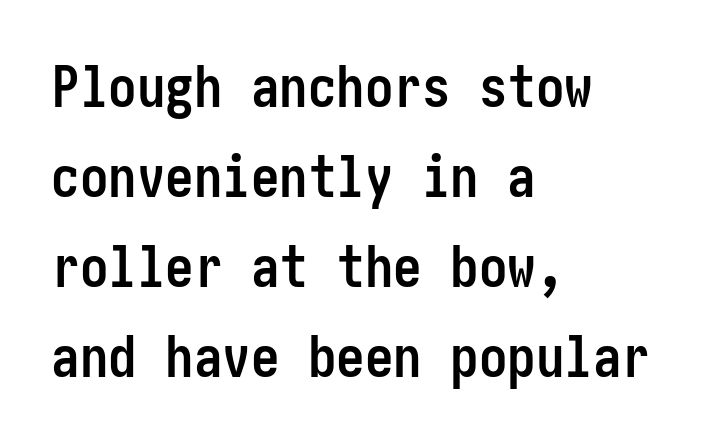
{"serif": "no", "italic": "no", "bold": "yes", "weight": "semibold", "width": "condensed", "stroke_contrast": "low", "x_height": "medium", "underline": "no", "align": "left", "line_spacing": "normal", "line_spacing_ratio": 1.58, "letter_spacing": "normal", "letter_spacing_em": 0.0, "glyph_px": 57}
